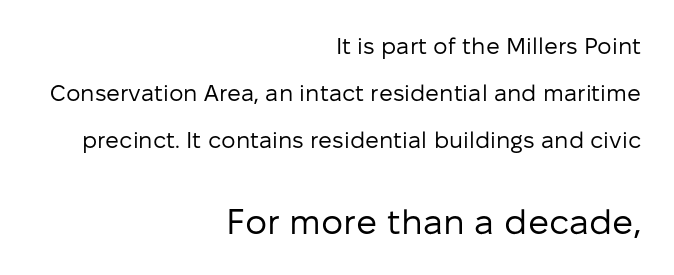
Nobody touched the tracking dial on this one. Varying glyph widths throughout — classic text-font behaviour. In terms of leading, this rendering errs on the spacious side. A sans-serif font was chosen for this passage. Summary of weight: not heavy and not bold.
